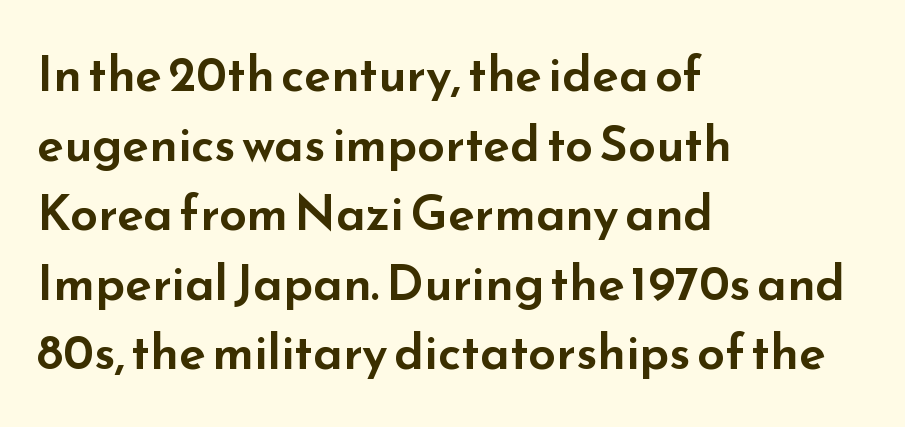
The image shows 49 px wide sans-serif type, upright; set left-aligned, normal line spacing (1.42x), normal letter spacing, not underlined; low stroke contrast and a small x-height.
